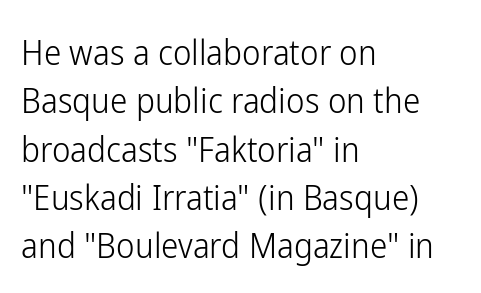
{"serif": "no", "italic": "no", "bold": "no", "weight": "light", "width": "condensed", "stroke_contrast": "low", "x_height": "medium", "monospaced": "no", "underline": "no", "align": "left", "line_spacing": "normal", "line_spacing_ratio": 1.38, "letter_spacing": "normal", "letter_spacing_em": 0.0, "glyph_px": 35}
